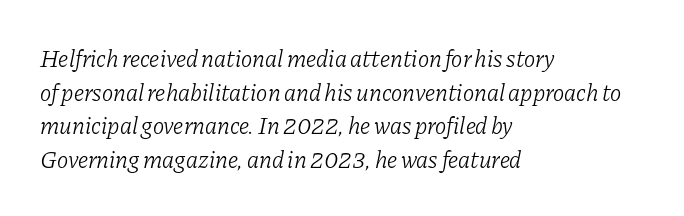
Q: Is the text bold? A: No.
Q: Is the text italic (slanted)? A: Yes, it leans right by about 11 degrees.
Q: Is the text underlined? A: No.
Q: How is the paragraph aligned? A: Left-aligned.
Q: Is the spacing between letters normal or unusually wide? A: Normal.
Q: Is the spacing between lines tight, normal or loose? A: Normal.
